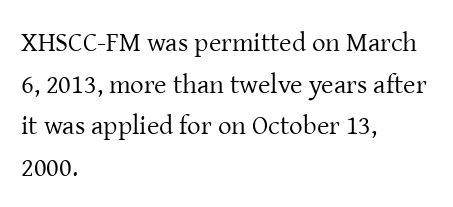
This sample uses an upright cut, with every glyph sitting square on the baseline. Lines of text with bare space underneath. The setting favours the left margin, as ordinary paragraphs usually do. Leading: standard. The typesetting does not lean heavy: it is not bold. You could call the tracking neutral — neither tight nor loose.
